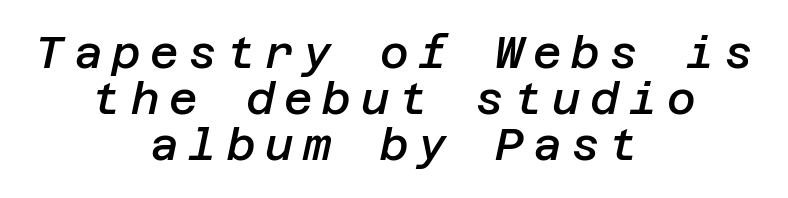
{"italic": "yes", "lean": "right", "slant_degrees": 12, "bold": "semi", "weight": "semibold", "width": "normal", "stroke_contrast": "low", "x_height": "large", "underline": "no", "align": "center", "line_spacing": "tight", "line_spacing_ratio": 1.05, "letter_spacing": "wide", "letter_spacing_em": 0.22, "glyph_px": 44}
